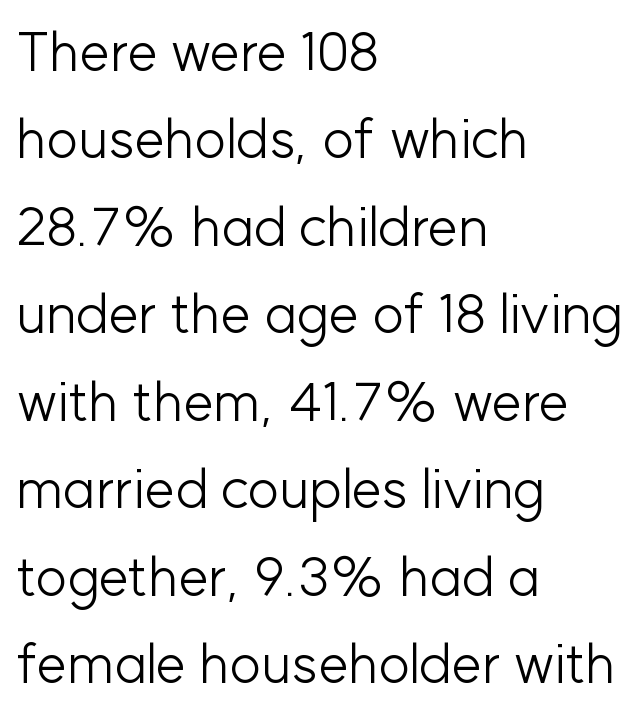
The image shows 55 px light sans-serif type, upright; set left-aligned, normal line spacing (1.59x), normal letter spacing, not underlined; low stroke contrast and a medium x-height.
